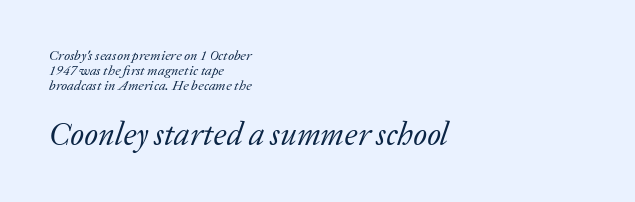
The image shows 32 px regular-weight serif type, italic (leaning right); set left-aligned, tight line spacing (1.07x), normal letter spacing, not underlined; the second (bottom) block is 2.29x larger; low stroke contrast and a medium x-height.
